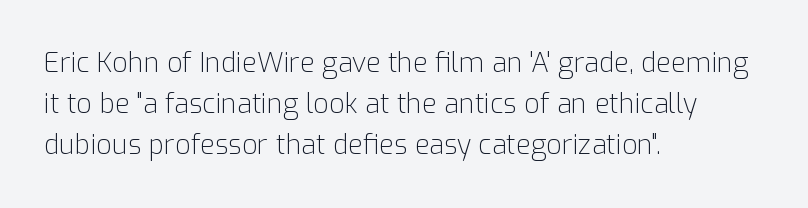
{"italic": "no", "bold": "no", "underline": "no", "align": "left", "line_spacing": "normal", "line_spacing_ratio": 1.52, "letter_spacing": "normal", "letter_spacing_em": 0.0, "glyph_px": 27}
